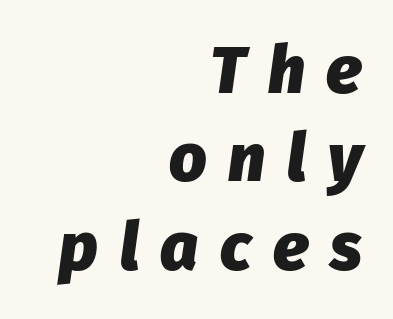
Q: Is the text bold? A: Yes.
Q: Is the text italic (slanted)? A: Yes, it leans right by about 8 degrees.
Q: Is the text underlined? A: No.
Q: How is the paragraph aligned? A: Right-aligned.
Q: Is the spacing between letters normal or unusually wide? A: Unusually wide.
Q: Is the spacing between lines tight, normal or loose? A: Normal.
Q: Width (condensed, normal, or wide)? A: Normal.
Q: Stroke contrast? A: Low.
Q: x-height? A: Medium.
Q: Monospaced? A: No.
